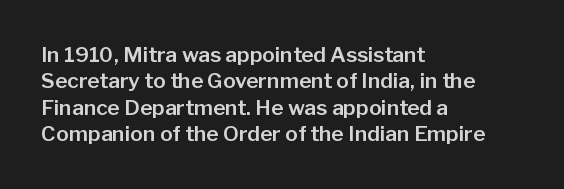
The image shows 21 px text type, upright; set left-aligned, normal line spacing (1.26x), normal letter spacing, not underlined.
